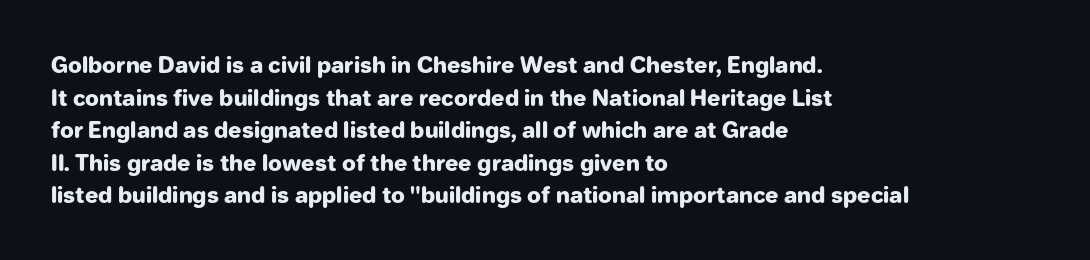
The image shows 22 px bold type, upright; set left-aligned, normal line spacing (1.48x), normal letter spacing, not underlined.
